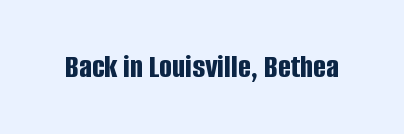
Q: Is the text bold? A: Yes.
Q: Is the text italic (slanted)? A: No, it is upright.
Q: Is the typeface a serif or a sans-serif typeface? A: Sans-serif.
Q: Is the text underlined? A: No.
Q: Is the spacing between letters normal or unusually wide? A: Normal.
Q: Width (condensed, normal, or wide)? A: Condensed.
Q: Stroke contrast? A: Low.
Q: x-height? A: Large.
Q: Monospaced? A: No.
